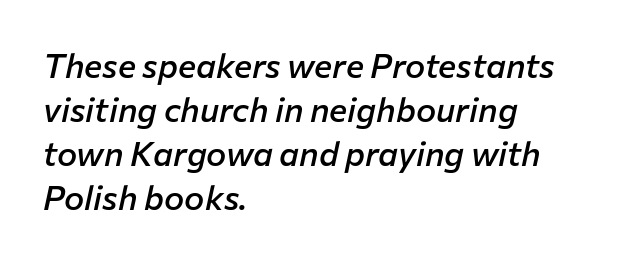
The lines sit at an ordinary, default distance from one another. The lines are quadded left. Default kerning and tracking; the words read as compact shapes. As a designer I'd log this as weight 600, semibold.
